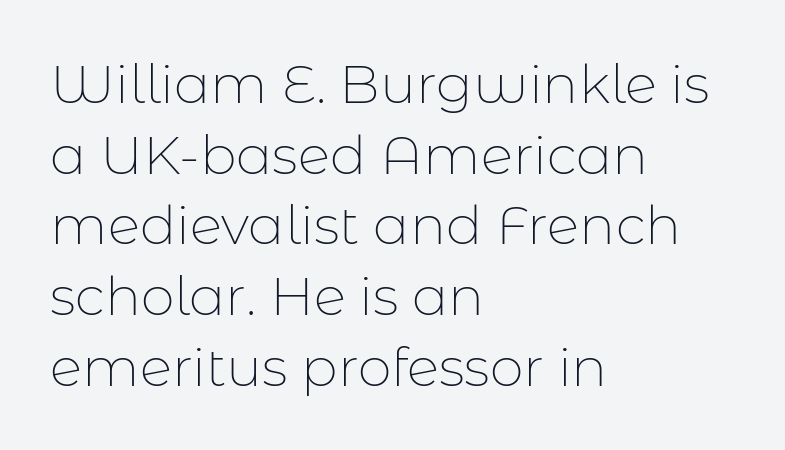
Ascenders rise straight up at ninety degrees. Looks like regular typesetting: each glyph gets only the width it needs. Honestly, there is no underline to notice here at all. The typesetting does not lean heavy: it is not bold. Leading: standard.
